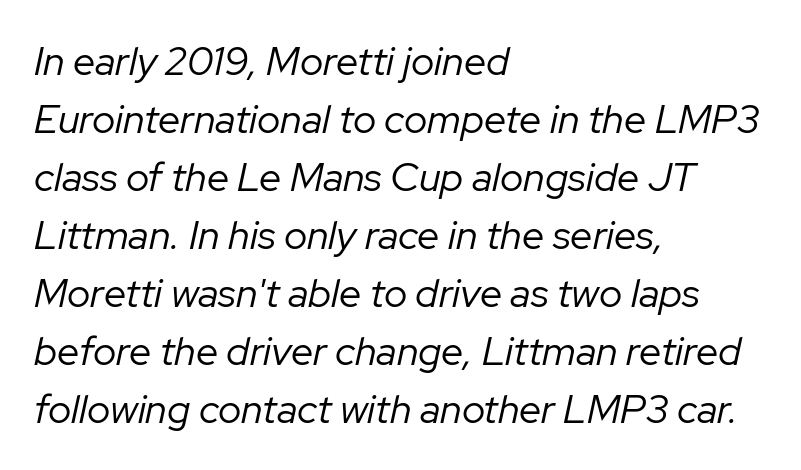
These lines were composed using italics. What's the leading like? Ordinary, nothing unusual. Is the type heavy? It reads as light-to-regular instead. The specimen omits any rule beneath the text block's lines.
